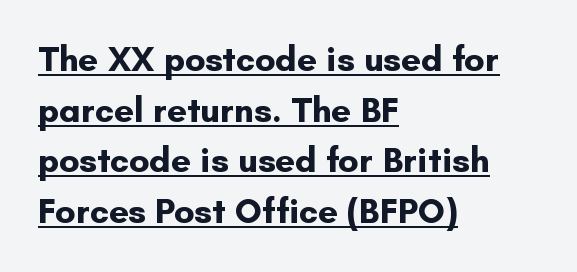
Is there any slant? The stems are plumb. Normally led — the rows are evenly, conventionally spaced. Check the space under the baseline: a stroke is drawn there. Line beginnings align vertically; line endings do not.
